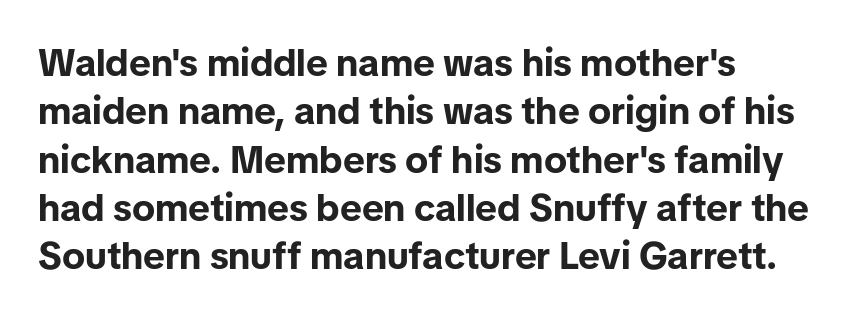
Q: Is the text bold? A: Yes.
Q: Is the text italic (slanted)? A: No, it is upright.
Q: Is the typeface a serif or a sans-serif typeface? A: Sans-serif.
Q: Is the text underlined? A: No.
Q: How is the paragraph aligned? A: Left-aligned.
Q: Is the spacing between letters normal or unusually wide? A: Normal.
Q: Is the spacing between lines tight, normal or loose? A: Normal.
Q: Width (condensed, normal, or wide)? A: Normal.
Q: Stroke contrast? A: Low.
Q: x-height? A: Medium.
Q: Monospaced? A: No.
